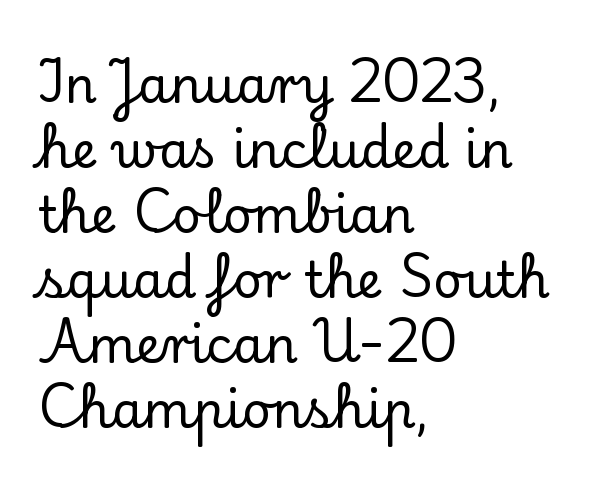
The image shows 50 px serif type, upright; set left-aligned, normal line spacing (1.3x), normal letter spacing, not underlined; low stroke contrast and a small x-height.
